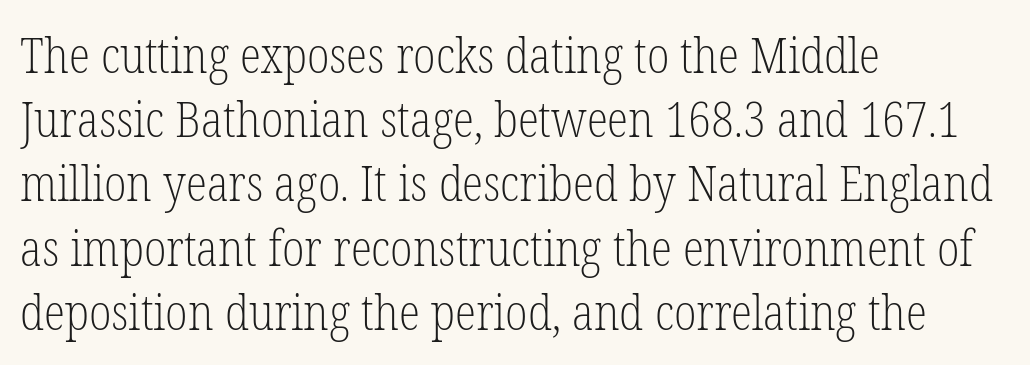
Q: Is the text bold? A: No.
Q: Is the text italic (slanted)? A: No, it is upright.
Q: Is the typeface a serif or a sans-serif typeface? A: Serif.
Q: Is the text underlined? A: No.
Q: How is the paragraph aligned? A: Left-aligned.
Q: Is the spacing between letters normal or unusually wide? A: Normal.
Q: Is the spacing between lines tight, normal or loose? A: Normal.
Q: Width (condensed, normal, or wide)? A: Condensed.
Q: Stroke contrast? A: Low.
Q: x-height? A: Medium.
Q: Monospaced? A: No.
